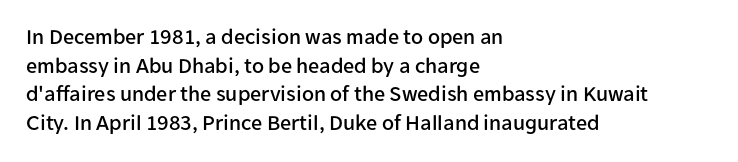
Q: Is the text italic (slanted)? A: No, it is upright.
Q: Is the text underlined? A: No.
Q: How is the paragraph aligned? A: Left-aligned.
Q: Is the spacing between letters normal or unusually wide? A: Normal.
Q: Is the spacing between lines tight, normal or loose? A: Normal.
